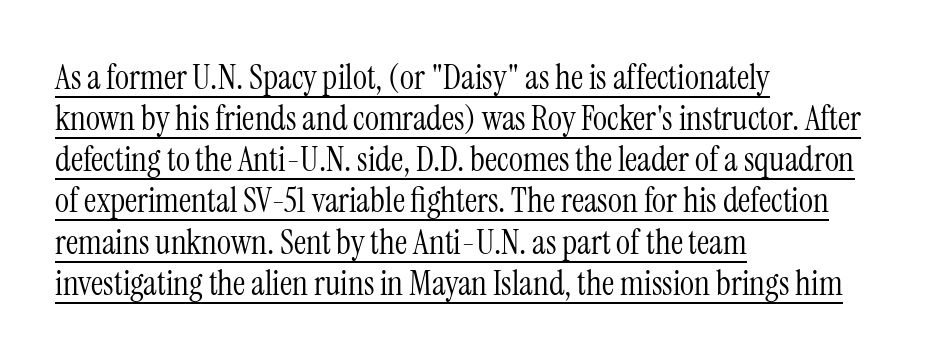
{"serif": "yes", "italic": "no", "bold": "no", "weight": "light", "width": "condensed", "stroke_contrast": "medium", "x_height": "medium", "monospaced": "no", "underline": "yes", "align": "left", "line_spacing_ratio": 1.21, "letter_spacing": "normal", "letter_spacing_em": 0.0, "glyph_px": 34}
